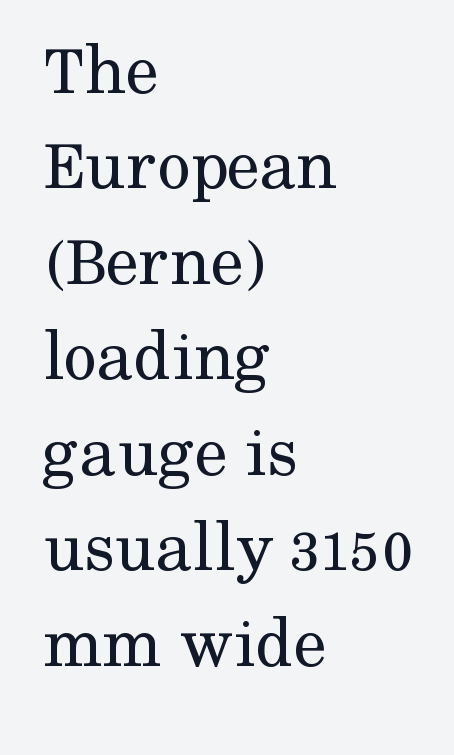
{"serif": "yes", "italic": "no", "bold": "no", "weight": "regular", "width": "normal", "stroke_contrast": "medium", "x_height": "medium", "monospaced": "no", "underline": "no", "align": "left", "line_spacing": "normal", "line_spacing_ratio": 1.29, "letter_spacing": "normal", "letter_spacing_em": 0.0, "glyph_px": 74}
